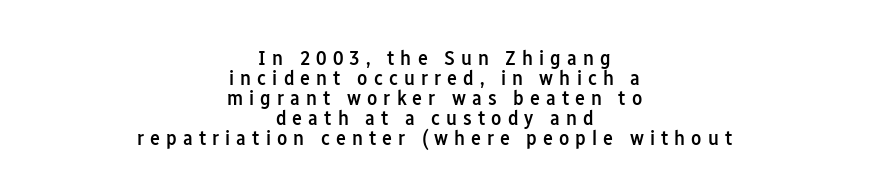
The image shows 21 px text type, upright; set centered, tight line spacing (0.95x), unusually wide letter spacing (+0.29 em), not underlined.
